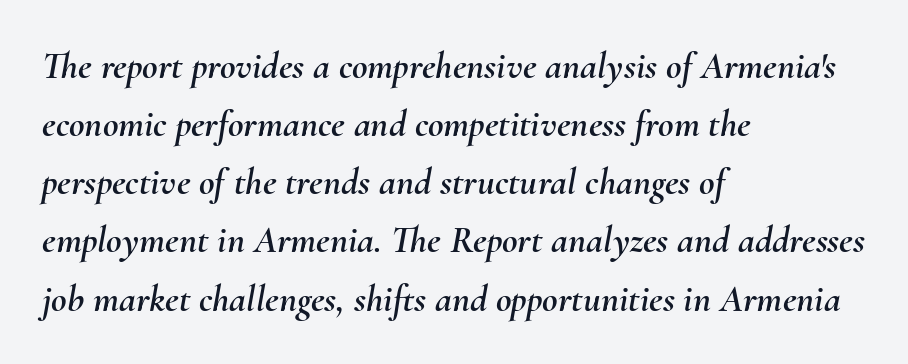
{"italic": "yes", "lean": "right", "slant_degrees": 10, "width": "normal", "stroke_contrast": "medium", "x_height": "small", "monospaced": "no", "underline": "no", "align": "left", "line_spacing": "normal", "line_spacing_ratio": 1.53, "letter_spacing": "normal", "letter_spacing_em": 0.0, "glyph_px": 38}
